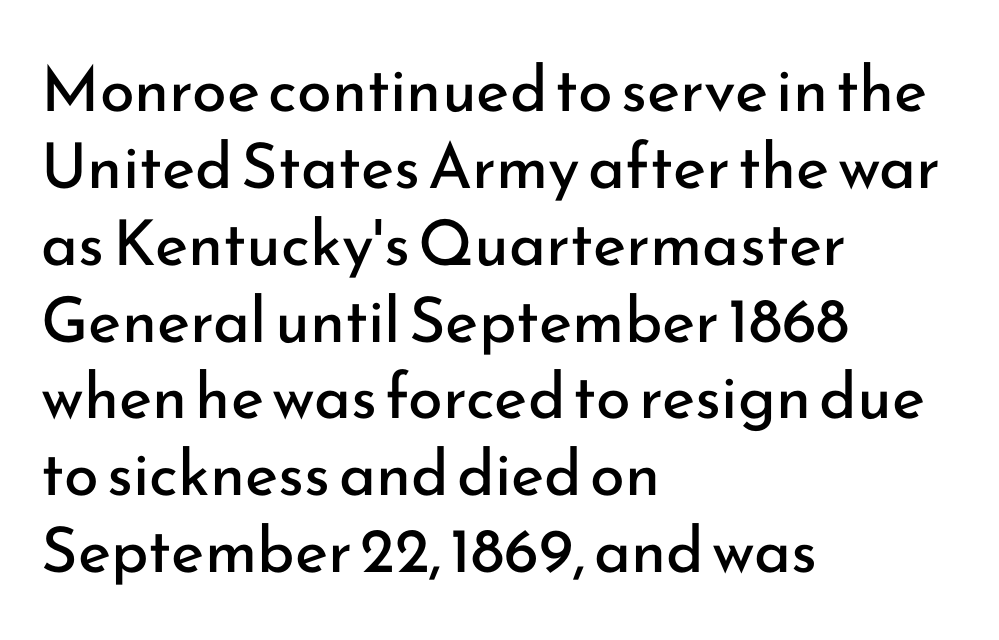
The image shows 63 px regular-weight sans-serif type, upright; set left-aligned, line spacing 1.22x, normal letter spacing, not underlined; low stroke contrast and a small x-height.
